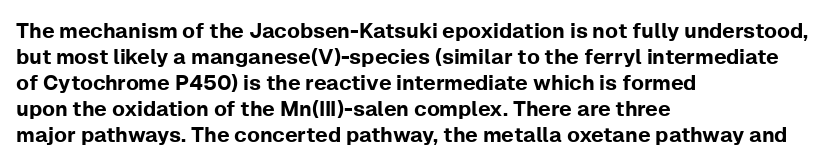
The typesetter chose a ragged-right arrangement here. The type sits square on the baseline with zero lean. There is no visible air inserted between adjacent glyphs. Has an underline been added? It has not.
